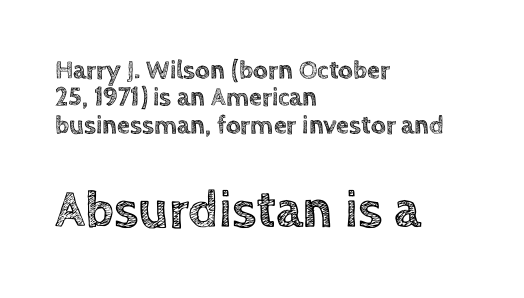
The image shows 53 px text type, upright; set left-aligned, tight line spacing (1.05x), normal letter spacing, not underlined; the second (bottom) block is 2.04x larger; a large x-height.
